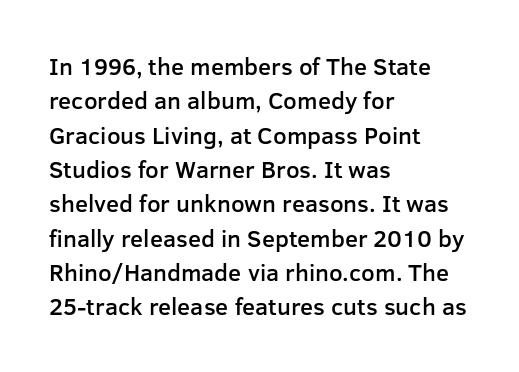
{"italic": "no", "bold": "semi", "underline": "no", "align": "left", "line_spacing": "normal", "line_spacing_ratio": 1.43, "letter_spacing": "normal", "letter_spacing_em": 0.0, "glyph_px": 24}
